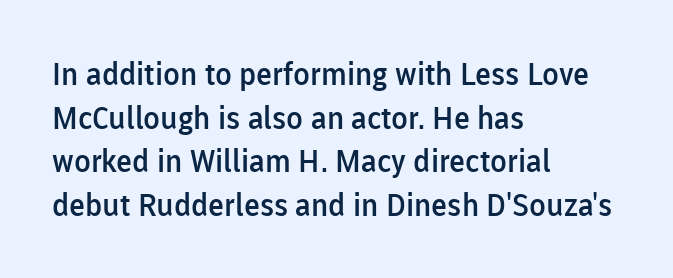
The image shows 31 px semibold sans-serif type, upright; set left-aligned, normal line spacing (1.41x), normal letter spacing, not underlined; low stroke contrast and a medium x-height.
